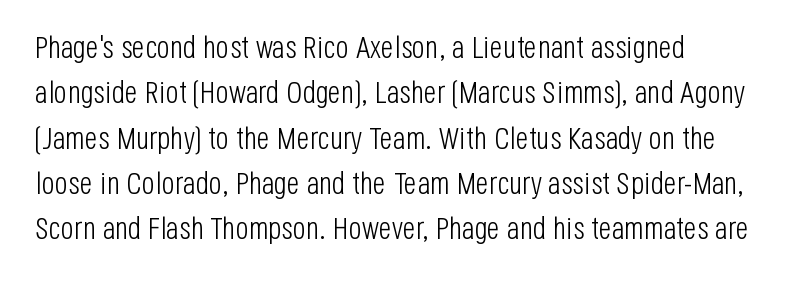
{"serif": "no", "italic": "no", "bold": "no", "weight": "light", "width": "condensed", "stroke_contrast": "low", "x_height": "large", "monospaced": "no", "underline": "no", "align": "left", "line_spacing": "normal", "line_spacing_ratio": 1.46, "letter_spacing": "normal", "letter_spacing_em": 0.0, "glyph_px": 31}
